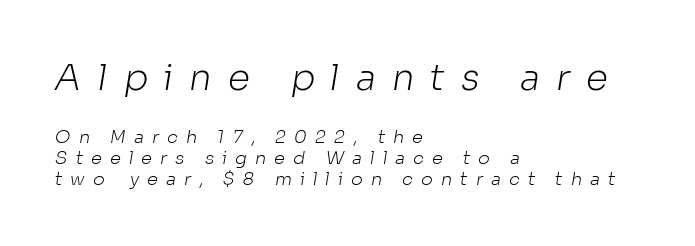
Spacing verdict: proportional, widths tailored to each character. Regarding serifs, this sample does without them. The block of text is dense from top to bottom, with scant space between rows. Look at the tracking — it's clearly loosened, letters drifting apart. Just letters on the line, the space beneath them empty. Which margin do the lines hug? The left one — the right edge is uneven.
